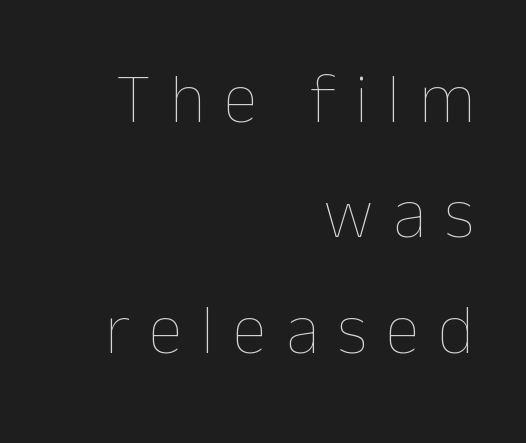
{"italic": "no", "bold": "no", "weight": "thin", "width": "normal", "stroke_contrast": "low", "x_height": "medium", "monospaced": "no", "underline": "no", "align": "right", "line_spacing": "normal", "line_spacing_ratio": 1.65, "letter_spacing": "wide", "letter_spacing_em": 0.27, "glyph_px": 70}
